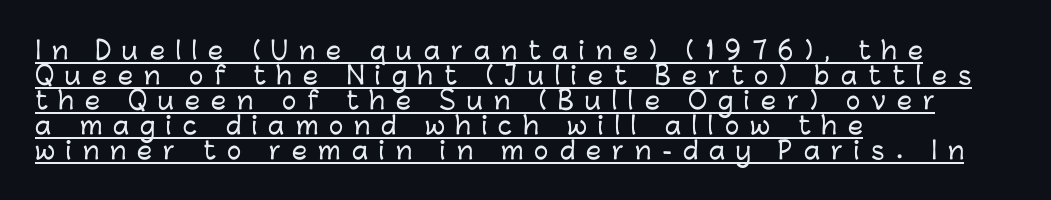
Q: Is the text italic (slanted)? A: No, it is upright.
Q: Is the text underlined? A: Yes.
Q: How is the paragraph aligned? A: Left-aligned.
Q: Is the spacing between letters normal or unusually wide? A: Unusually wide.
Q: Is the spacing between lines tight, normal or loose? A: Tight.
